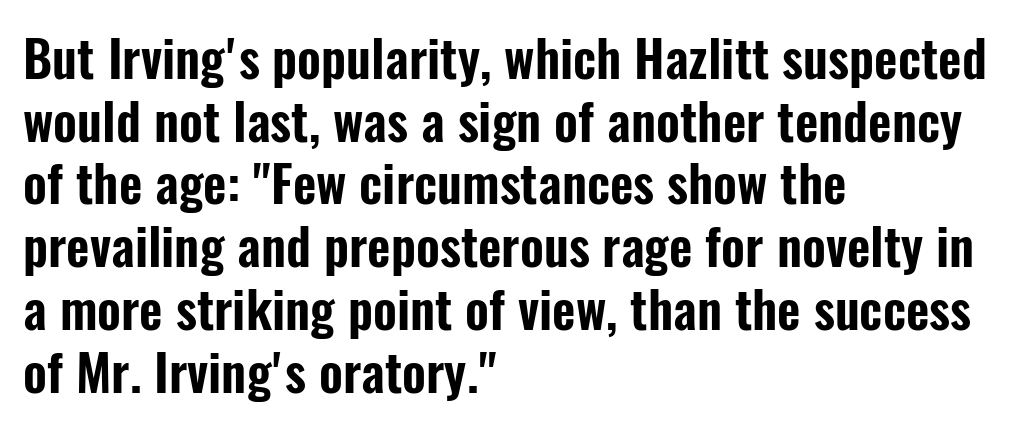
{"serif": "no", "italic": "no", "width": "condensed", "stroke_contrast": "low", "x_height": "medium", "monospaced": "no", "underline": "no", "align": "left", "line_spacing_ratio": 1.23, "letter_spacing": "normal", "letter_spacing_em": 0.0, "glyph_px": 51}
